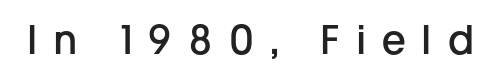
Q: Is the text bold? A: Semi-bold.
Q: Is the text italic (slanted)? A: No, it is upright.
Q: Is the typeface a serif or a sans-serif typeface? A: Sans-serif.
Q: Is the text underlined? A: No.
Q: Is the spacing between letters normal or unusually wide? A: Unusually wide.
Q: Width (condensed, normal, or wide)? A: Normal.
Q: Stroke contrast? A: Low.
Q: x-height? A: Medium.
Q: Monospaced? A: No.
